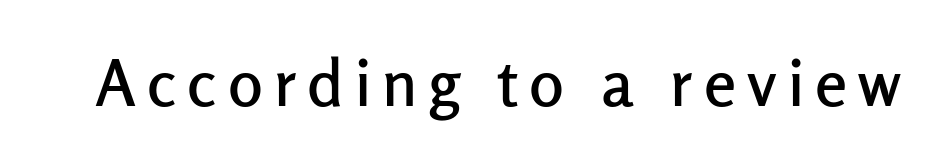
This sample has the flowing, uneven cadence of proportional lettering. A roman cut, with each character standing at attention. The area under the type is left untouched. Nothing sits at the stroke ends, so this counts as sans-serif.
